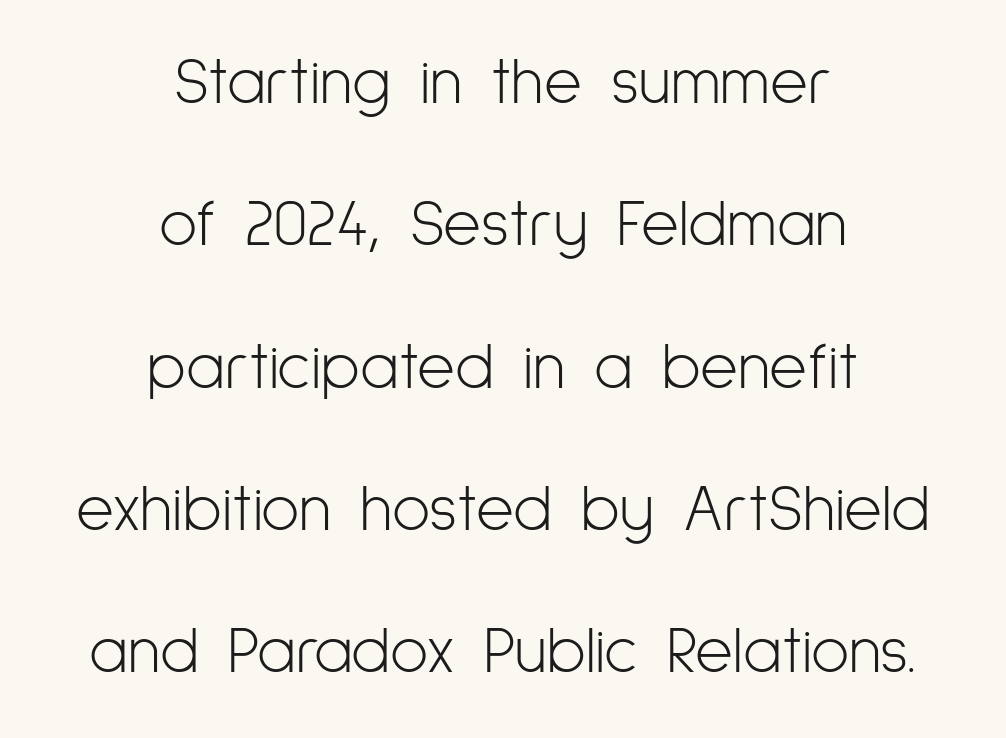
Ascenders rise straight up at ninety degrees. The vertical gap from one line to the next is large. The characters display no serif detailing; their extremities are plain. The letterforms sit shoulder to shoulder at normal distance. The weight tops out at a normal text grade. Leftover space on each line is divided equally before and after the words.
